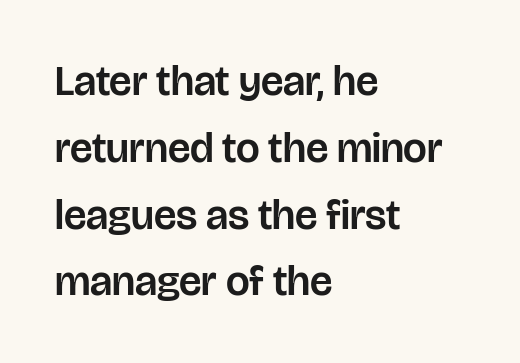
Q: Is the text italic (slanted)? A: No, it is upright.
Q: Is the typeface a serif or a sans-serif typeface? A: Sans-serif.
Q: Is the text underlined? A: No.
Q: How is the paragraph aligned? A: Left-aligned.
Q: Is the spacing between letters normal or unusually wide? A: Normal.
Q: Is the spacing between lines tight, normal or loose? A: Normal.
Q: Width (condensed, normal, or wide)? A: Normal.
Q: Stroke contrast? A: Low.
Q: x-height? A: Large.
Q: Monospaced? A: No.
